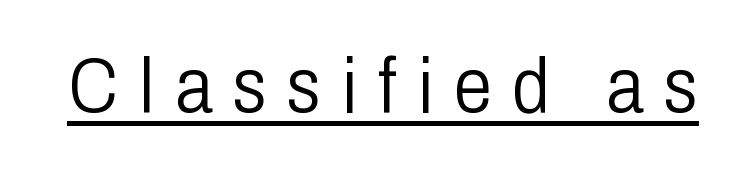
Q: Is the text bold? A: No.
Q: Is the text italic (slanted)? A: No, it is upright.
Q: Is the typeface a serif or a sans-serif typeface? A: Sans-serif.
Q: Is the text underlined? A: Yes.
Q: Is the spacing between letters normal or unusually wide? A: Unusually wide.
Q: Width (condensed, normal, or wide)? A: Condensed.
Q: Stroke contrast? A: Low.
Q: x-height? A: Medium.
Q: Monospaced? A: No.
